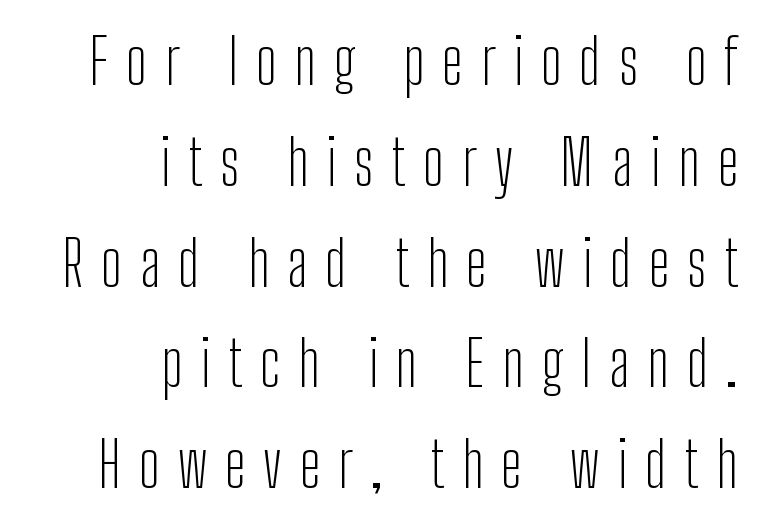
{"serif": "no", "italic": "no", "bold": "no", "weight": "light", "width": "condensed", "stroke_contrast": "low", "x_height": "medium", "monospaced": "no", "underline": "no", "align": "right", "line_spacing": "normal", "line_spacing_ratio": 1.6, "letter_spacing": "wide", "letter_spacing_em": 0.28, "glyph_px": 63}
